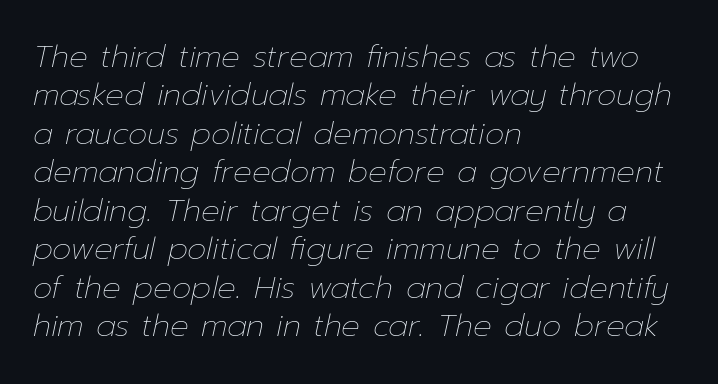
The image shows 31 px thin type, italic (leaning right); set left-aligned, line spacing 1.24x, normal letter spacing, not underlined; low stroke contrast and a medium x-height.
